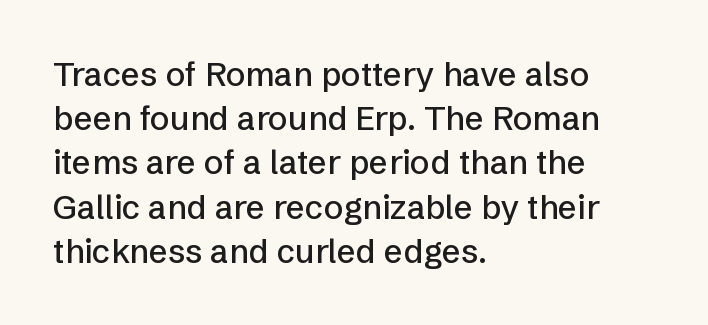
Q: Is the text italic (slanted)? A: No, it is upright.
Q: Is the typeface a serif or a sans-serif typeface? A: Sans-serif.
Q: Is the text underlined? A: No.
Q: How is the paragraph aligned? A: Left-aligned.
Q: Is the spacing between letters normal or unusually wide? A: Normal.
Q: Is the spacing between lines tight, normal or loose? A: Normal.
Q: Width (condensed, normal, or wide)? A: Normal.
Q: Stroke contrast? A: Low.
Q: x-height? A: Medium.
Q: Monospaced? A: No.
